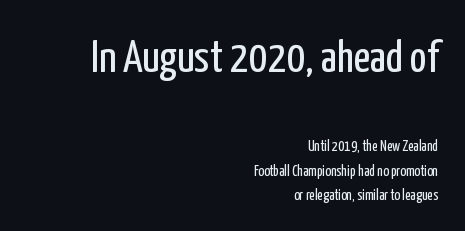
If you measured baseline to baseline, you'd find a middling distance. Only glyphs here, with clear space below each row. You could call the tracking neutral — neither tight nor loose. Letterform terminals end flat and unadorned throughout the passage.
